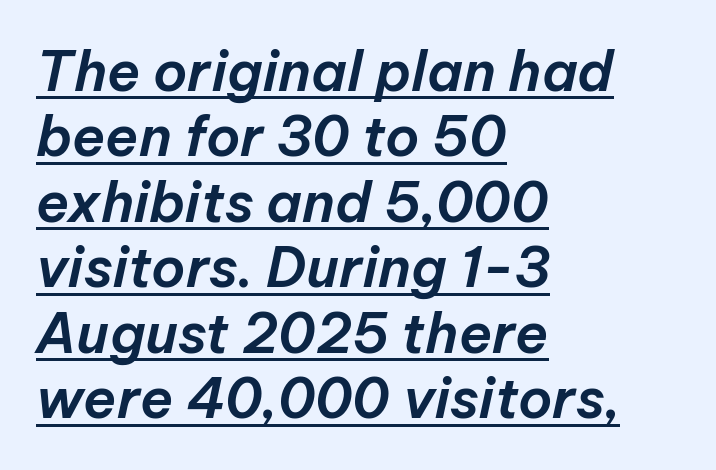
The image shows 55 px text type, italic (leaning right); set left-aligned, line spacing 1.19x, normal letter spacing, underlined; low stroke contrast and a medium x-height.
